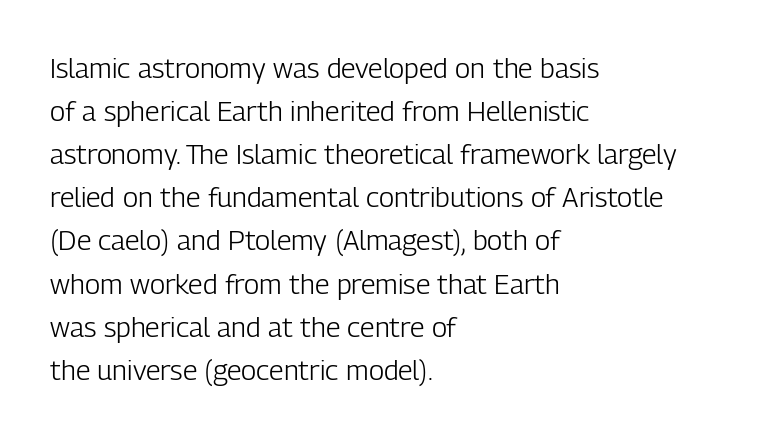
The image shows 28 px light, condensed sans-serif type, upright; set left-aligned, normal line spacing (1.54x), normal letter spacing, not underlined; low stroke contrast and a medium x-height.
